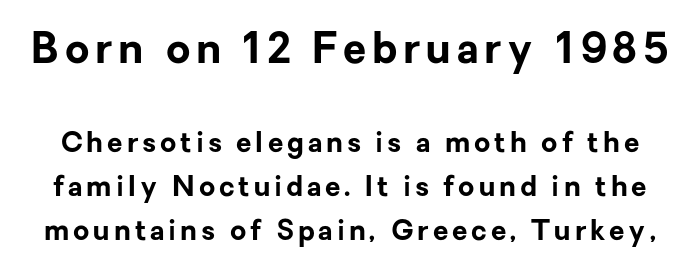
The image shows 42 px bold sans-serif type, upright; set normal line spacing (1.58x), not underlined; the first (top) block is 1.5x larger; low stroke contrast and a medium x-height.
